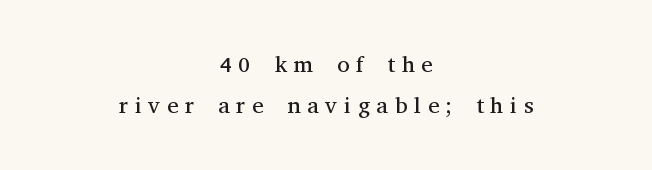
The image shows 23 px text type, upright; set centered, line spacing 1.77x, unusually wide letter spacing (+0.29 em), not underlined.
